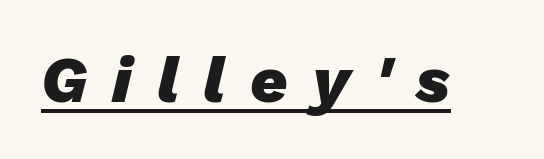
The image shows 65 px heavy type, italic (leaning right); set unusually wide letter spacing (+0.38 em), underlined; low stroke contrast and a medium x-height.
